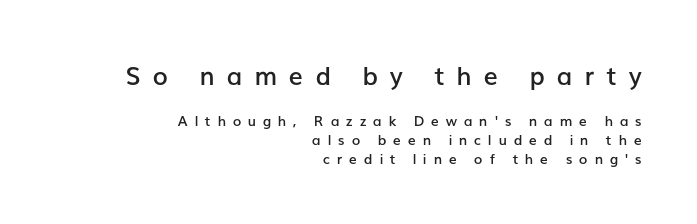
Q: Is the text bold? A: Semi-bold.
Q: Is the text italic (slanted)? A: No, it is upright.
Q: Is the text underlined? A: No.
Q: How is the paragraph aligned? A: Right-aligned.
Q: Is the spacing between letters normal or unusually wide? A: Unusually wide.
Q: Is the spacing between lines tight, normal or loose? A: Normal.
Q: Which block of text is set in a larger size, the first (top) or the second (bottom)? A: The first (top) one.
